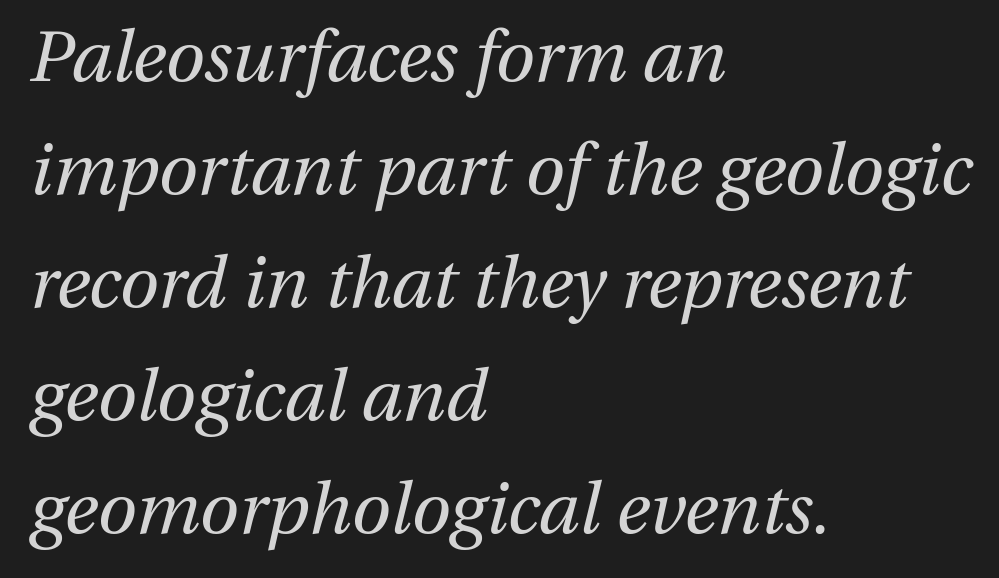
{"italic": "yes", "lean": "right", "slant_degrees": 13, "bold": "no", "weight": "regular", "width": "normal", "stroke_contrast": "medium", "x_height": "medium", "monospaced": "no", "underline": "no", "align": "left", "line_spacing": "normal", "line_spacing_ratio": 1.59, "letter_spacing": "normal", "letter_spacing_em": 0.0, "glyph_px": 71}
